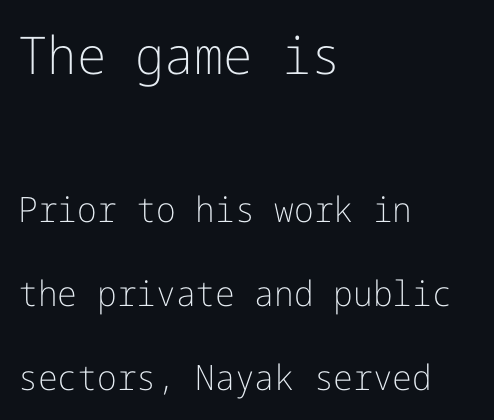
{"serif": "no", "italic": "no", "bold": "no", "weight": "light", "width": "normal", "stroke_contrast": "low", "x_height": "medium", "underline": "no", "align": "left", "line_spacing": "loose", "line_spacing_ratio": 2.4, "letter_spacing": "normal", "letter_spacing_em": 0.0, "larger_block": "first", "size_ratio": 1.49, "glyph_px": 52}
